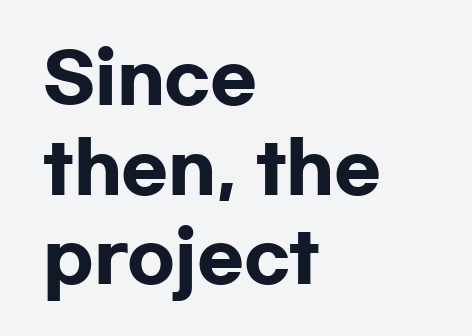
{"serif": "no", "italic": "no", "bold": "yes", "weight": "heavy", "width": "wide", "stroke_contrast": "low", "x_height": "medium", "monospaced": "no", "underline": "no", "align": "left", "line_spacing": "normal", "line_spacing_ratio": 1.3, "letter_spacing": "normal", "letter_spacing_em": 0.0, "glyph_px": 69}
